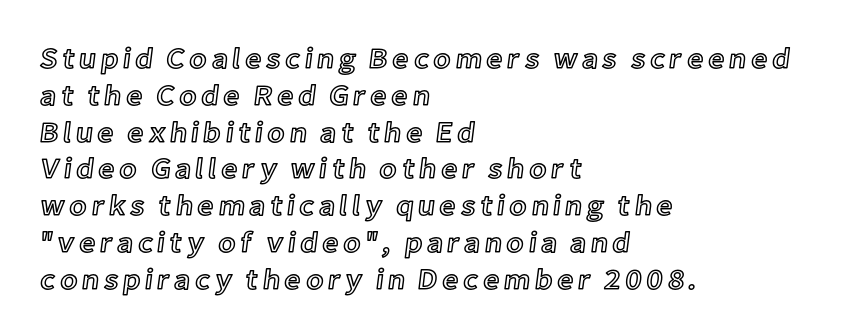
{"width": "normal", "x_height": "medium", "monospaced": "no", "underline": "no", "align": "left", "line_spacing": "normal", "line_spacing_ratio": 1.27, "glyph_px": 29}
